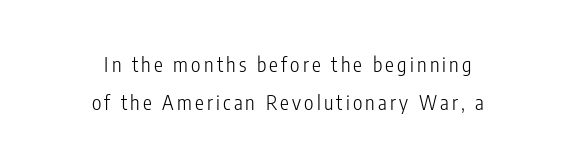
Q: Is the text bold? A: No.
Q: Is the text italic (slanted)? A: No, it is upright.
Q: Is the text underlined? A: No.
Q: How is the paragraph aligned? A: Centered.
Q: Is the spacing between lines tight, normal or loose? A: Loose.
